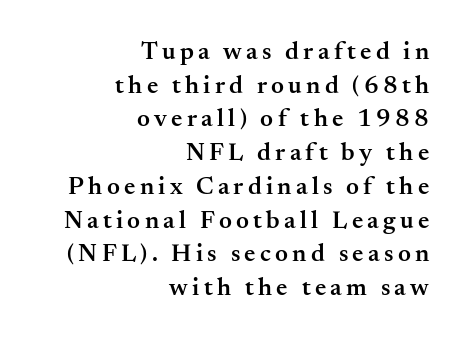
{"italic": "no", "bold": "semi", "underline": "no", "align": "right", "line_spacing": "normal", "line_spacing_ratio": 1.35, "glyph_px": 25}
